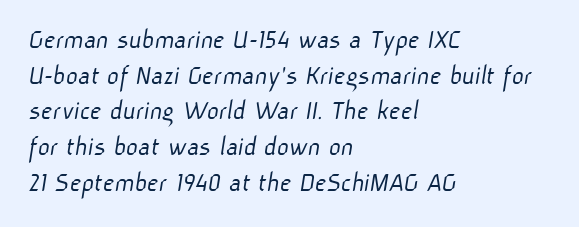
The image shows 29 px light sans-serif type; set left-aligned, line spacing 1.23x, normal letter spacing, not underlined; low stroke contrast and a medium x-height.
